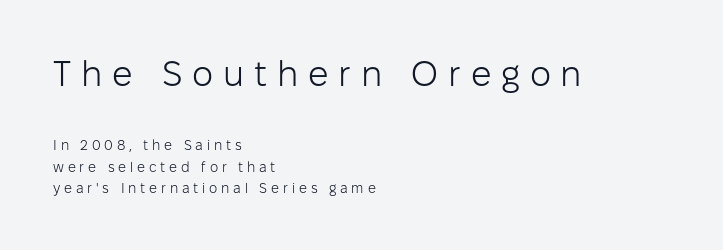
{"serif": "no", "italic": "no", "bold": "no", "weight": "light", "width": "normal", "stroke_contrast": "low", "x_height": "medium", "monospaced": "no", "underline": "no", "align": "left", "line_spacing": "normal", "line_spacing_ratio": 1.54, "letter_spacing": "wide", "letter_spacing_em": 0.27, "larger_block": "first", "size_ratio": 2.57, "glyph_px": 36}
